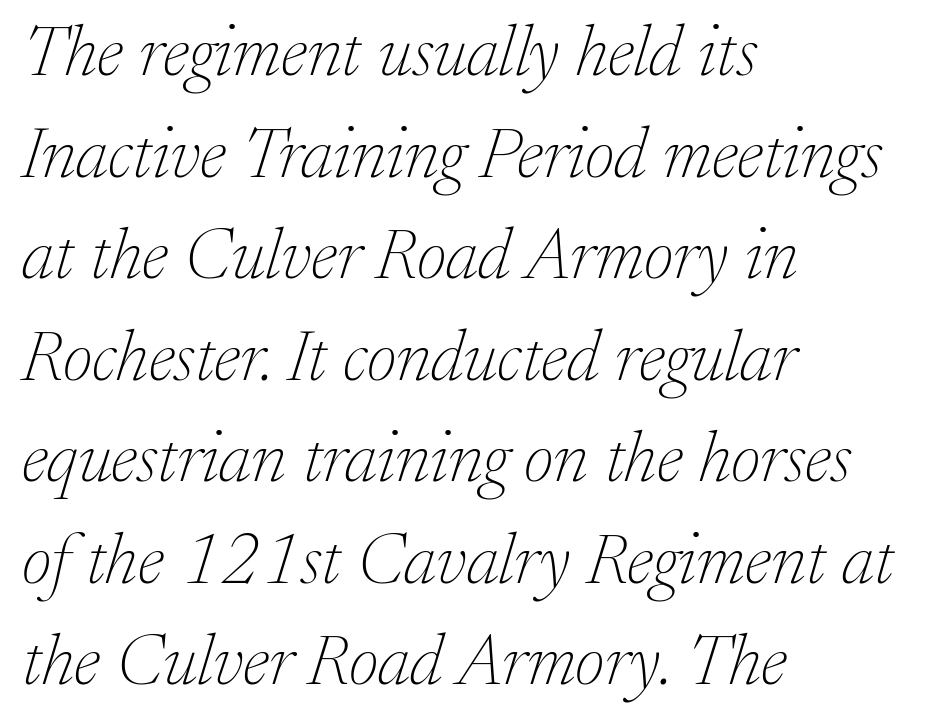
Lines of text with bare space underneath. Visually the block forms a straight wall on the left and a jagged coastline on the right. Stems and bowls with no extra thickness — not bold. Is this a fixed-width face? No — the glyphs have proportional, varying widths. Default kerning and tracking; the words read as compact shapes. Whoever set this chose a conventional vertical rhythm.
